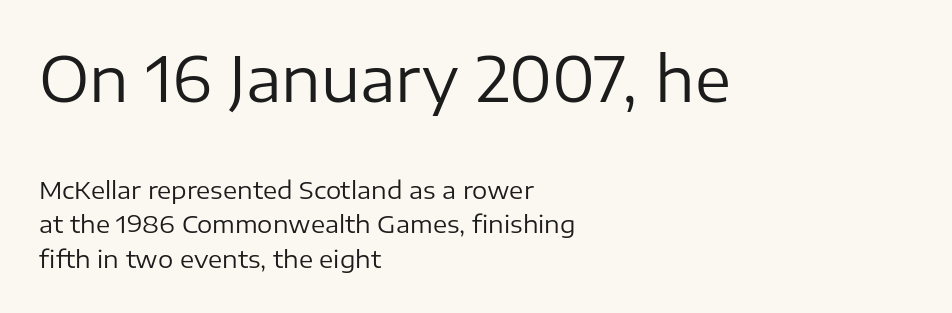
Q: Is the text bold? A: No.
Q: Is the text italic (slanted)? A: No, it is upright.
Q: Is the typeface a serif or a sans-serif typeface? A: Sans-serif.
Q: Is the text underlined? A: No.
Q: How is the paragraph aligned? A: Left-aligned.
Q: Is the spacing between letters normal or unusually wide? A: Normal.
Q: Is the spacing between lines tight, normal or loose? A: Normal.
Q: Which block of text is set in a larger size, the first (top) or the second (bottom)? A: The first (top) one.
Q: Width (condensed, normal, or wide)? A: Normal.
Q: Stroke contrast? A: Low.
Q: x-height? A: Medium.
Q: Monospaced? A: No.
